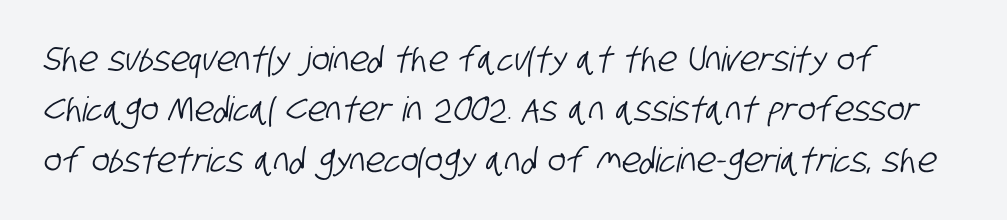
The image shows 34 px condensed sans-serif type; set left-aligned, normal line spacing (1.48x), normal letter spacing, not underlined; low stroke contrast and a large x-height.
